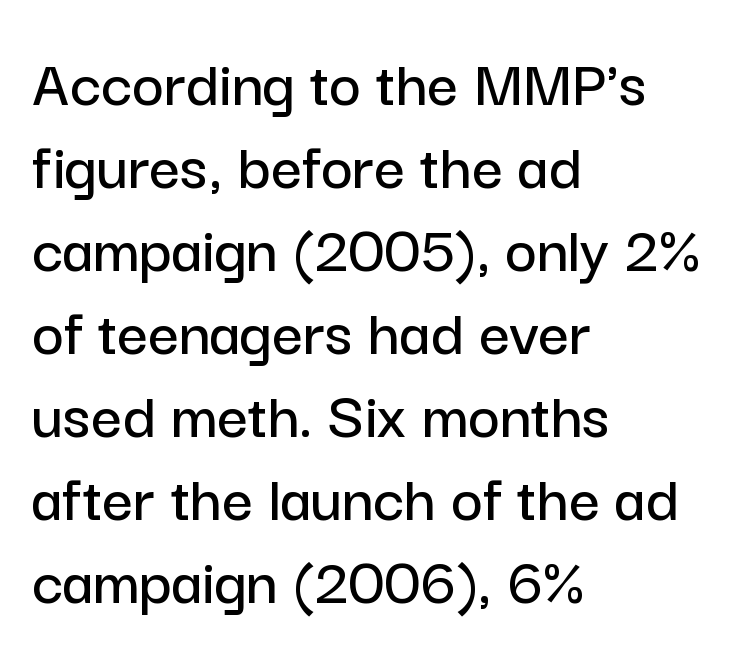
Letter spacing: default. Unlike a traditional serif, this face leaves its strokes unadorned. Tall strokes in this sample are plumb rather than angled. The passage shown is not underscored anywhere.
